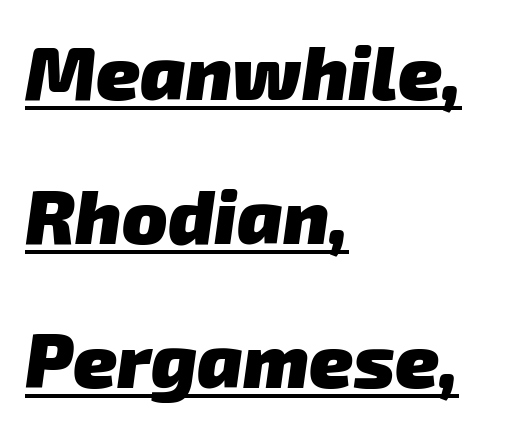
Is there much room between lines? Yes — plenty of vertical air separates them. Note the varied advance widths — an 'i' is clearly narrower than an 'm'. Typographically, this falls in the sans-serif category. A typesetter would call this zero additional tracking. Does a line run under the words? Yes, clearly.
